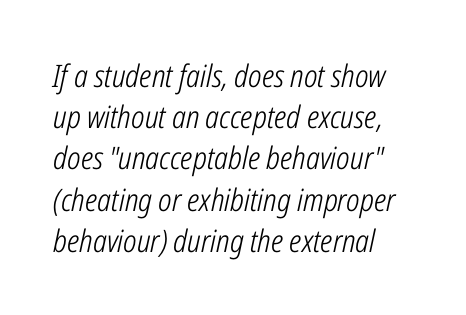
The image shows 31 px light, condensed type, italic (leaning right); set left-aligned, normal line spacing (1.33x), normal letter spacing, not underlined; low stroke contrast and a medium x-height.
